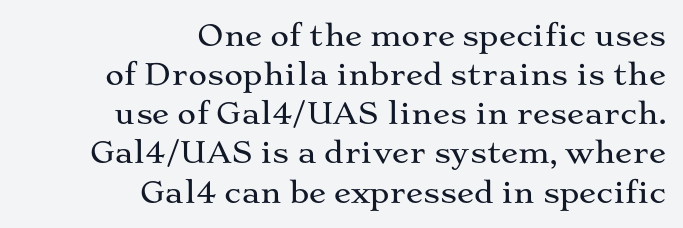
{"serif": "yes", "italic": "no", "width": "wide", "stroke_contrast": "medium", "x_height": "medium", "monospaced": "no", "underline": "no", "align": "right", "line_spacing": "normal", "line_spacing_ratio": 1.35, "letter_spacing": "normal", "letter_spacing_em": 0.0, "glyph_px": 29}
